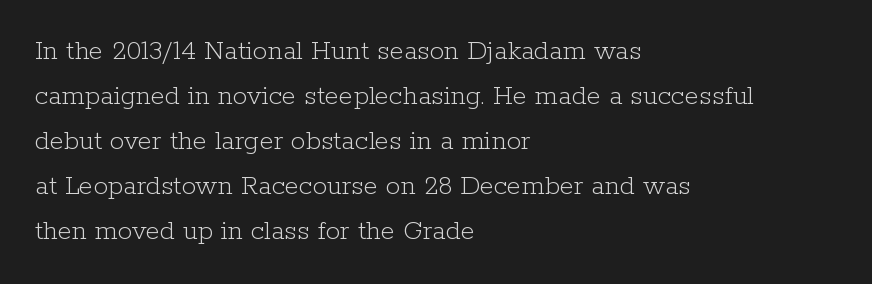
{"serif": "yes", "italic": "no", "bold": "no", "weight": "light", "width": "normal", "stroke_contrast": "low", "x_height": "medium", "monospaced": "no", "underline": "no", "align": "left", "line_spacing": "normal", "line_spacing_ratio": 1.55, "letter_spacing": "normal", "letter_spacing_em": 0.0, "glyph_px": 29}
